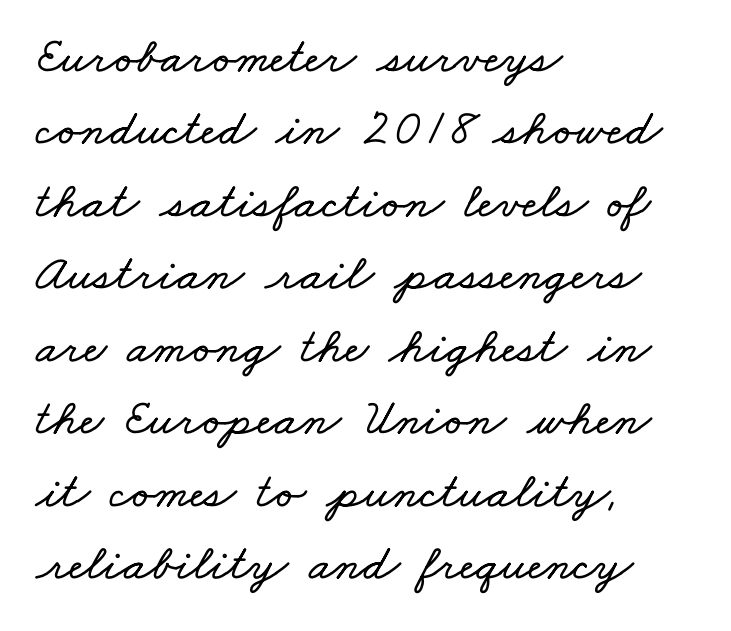
{"width": "wide", "stroke_contrast": "low", "x_height": "small", "monospaced": "no", "underline": "no", "align": "left", "line_spacing": "normal", "line_spacing_ratio": 1.42, "letter_spacing": "normal", "letter_spacing_em": 0.0, "glyph_px": 51}
